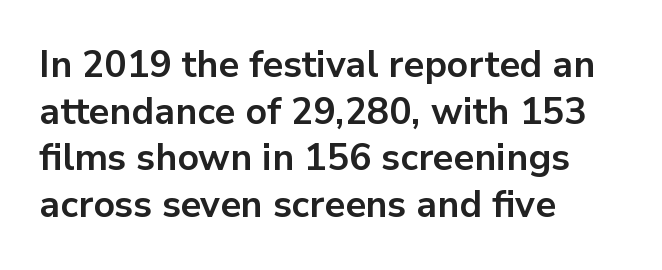
Q: Is the text bold? A: Yes.
Q: Is the text italic (slanted)? A: No, it is upright.
Q: Is the typeface a serif or a sans-serif typeface? A: Sans-serif.
Q: Is the text underlined? A: No.
Q: How is the paragraph aligned? A: Left-aligned.
Q: Is the spacing between letters normal or unusually wide? A: Normal.
Q: Is the spacing between lines tight, normal or loose? A: Normal.
Q: Width (condensed, normal, or wide)? A: Normal.
Q: Stroke contrast? A: Low.
Q: x-height? A: Medium.
Q: Monospaced? A: No.
